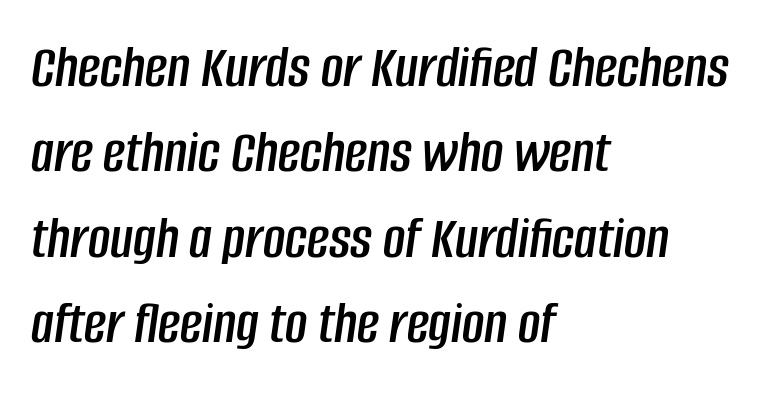
Q: Is the text italic (slanted)? A: Yes, it leans right by about 8 degrees.
Q: Is the text underlined? A: No.
Q: How is the paragraph aligned? A: Left-aligned.
Q: Is the spacing between letters normal or unusually wide? A: Normal.
Q: Is the spacing between lines tight, normal or loose? A: Normal.
Q: Width (condensed, normal, or wide)? A: Condensed.
Q: Stroke contrast? A: Low.
Q: x-height? A: Large.
Q: Monospaced? A: No.
